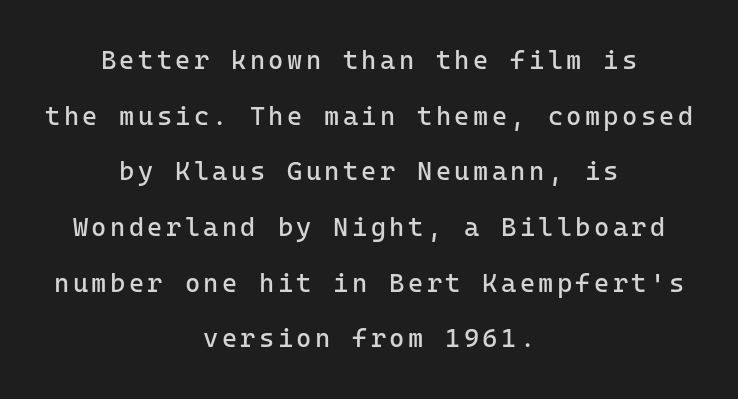
Q: Is the text bold? A: No.
Q: Is the text italic (slanted)? A: No, it is upright.
Q: Is the text underlined? A: No.
Q: How is the paragraph aligned? A: Centered.
Q: Is the spacing between lines tight, normal or loose? A: Loose.
